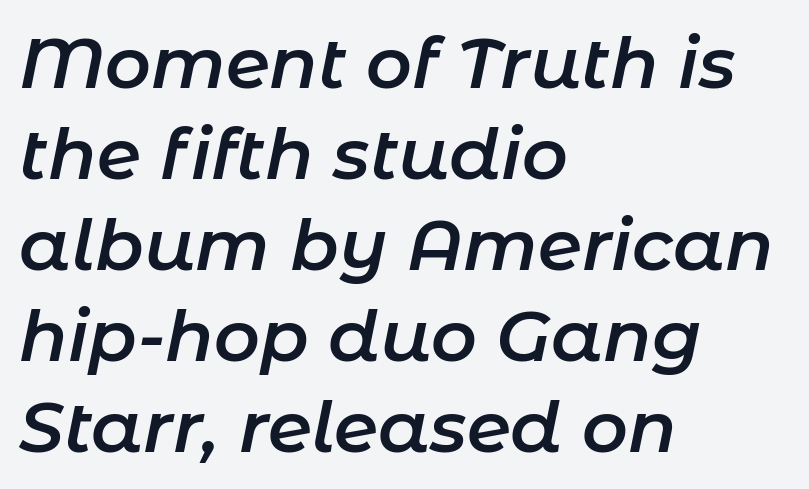
{"italic": "yes", "lean": "right", "slant_degrees": 11, "bold": "semi", "weight": "semibold", "width": "normal", "stroke_contrast": "low", "x_height": "medium", "monospaced": "no", "underline": "no", "align": "left", "line_spacing": "normal", "line_spacing_ratio": 1.28, "letter_spacing": "normal", "letter_spacing_em": 0.0, "glyph_px": 71}
